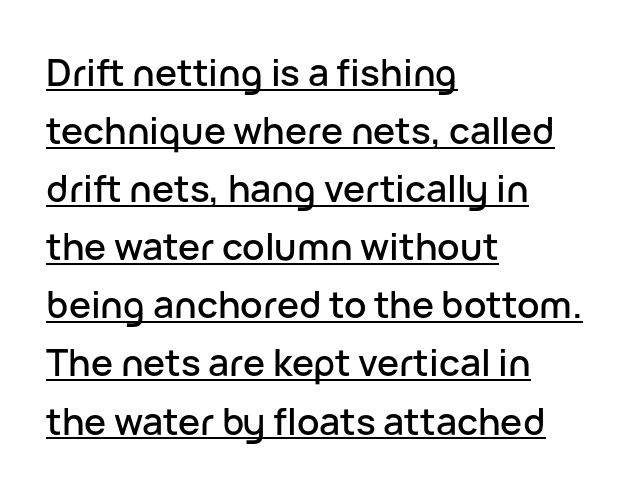
The image shows 37 px sans-serif type, upright; set left-aligned, normal line spacing (1.57x), normal letter spacing, underlined; low stroke contrast and a medium x-height.
